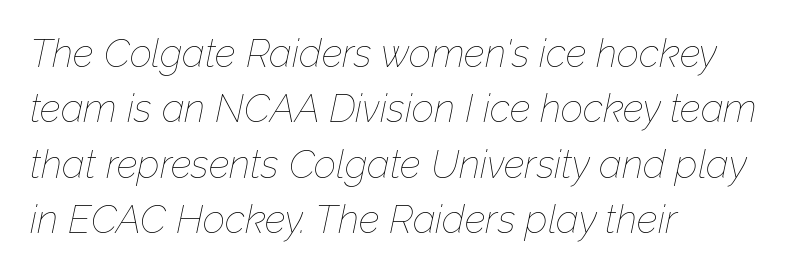
Alignment: flush left. Think of a printed novel: that variable character pitch is what you see here. Heaviness? Minimal to ordinary, like unemphasized prose. You could call the tracking neutral — neither tight nor loose.
